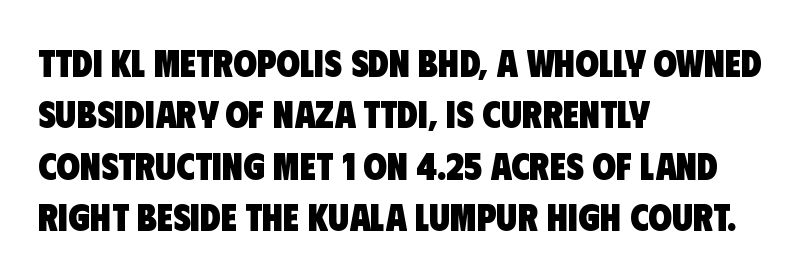
The passage is arranged the way most books set body copy — flush left. The passage shown stacks its lines at a standard gap. Glance below the letters and you will spot only blank space. Character widths vary here, with narrow letters taking less room than wide ones.
